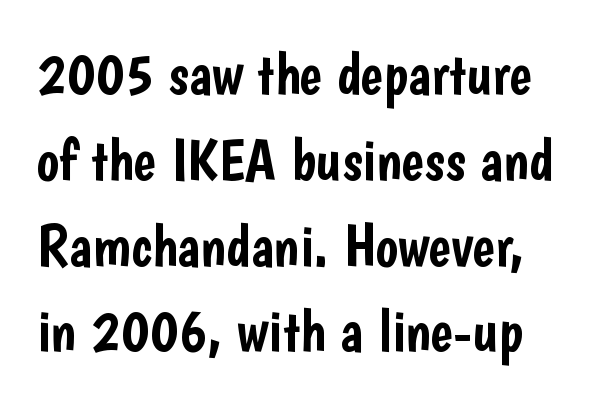
Just letters on the line, the space beneath them empty. Here the glyphs are tracked normally, forming tight word shapes. Here the designer chose a conventional face with non-uniform glyph widths. Every character sits straight up, as roman type does. The leading is moderate, giving the passage an even texture.
